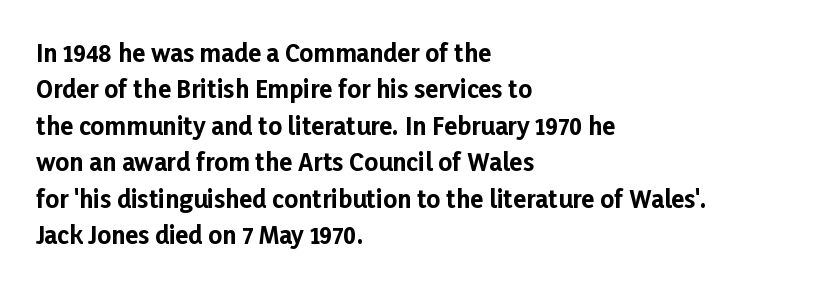
The image shows 24 px bold type, upright; set left-aligned, normal line spacing (1.52x), normal letter spacing, not underlined.
